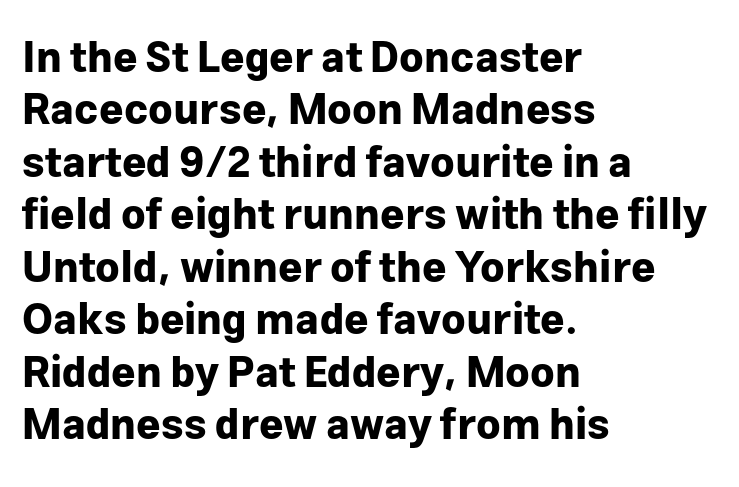
The image shows 42 px bold sans-serif type, upright; set left-aligned, normal line spacing (1.25x), normal letter spacing, not underlined; low stroke contrast and a medium x-height.
